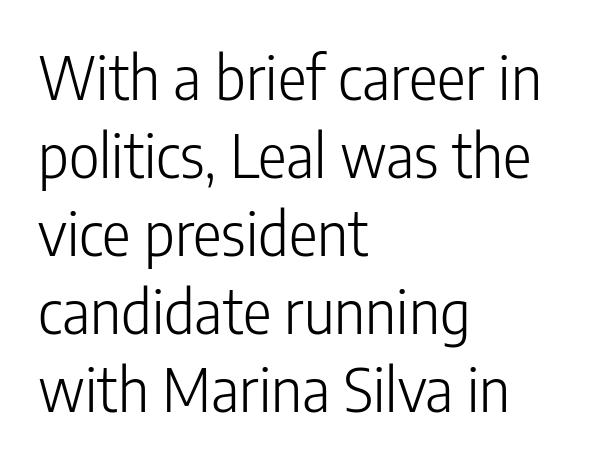
{"serif": "no", "italic": "no", "bold": "no", "weight": "light", "width": "condensed", "stroke_contrast": "low", "x_height": "medium", "monospaced": "no", "underline": "no", "align": "left", "line_spacing": "normal", "line_spacing_ratio": 1.3, "letter_spacing": "normal", "letter_spacing_em": 0.0, "glyph_px": 60}
